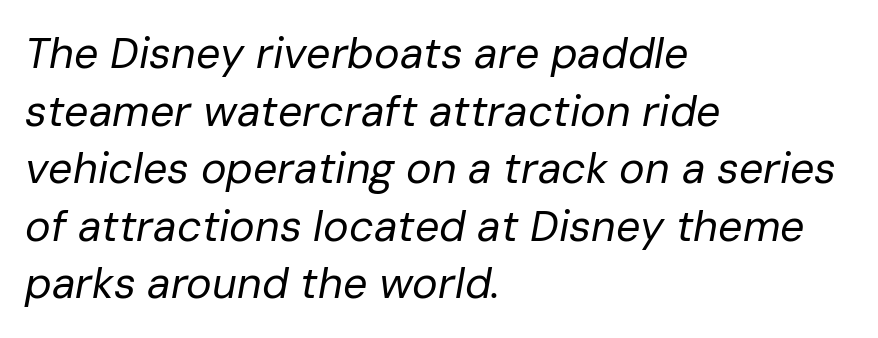
The text block is weighted toward the left margin, trailing off unevenly rightward. A typesetter would call this proportional, since set widths differ per character. Successive baselines arrive at the customary interval. No heavy texture on the line: the type isn't bold. The passage shown has conventional tracking throughout. Type without underlining.
